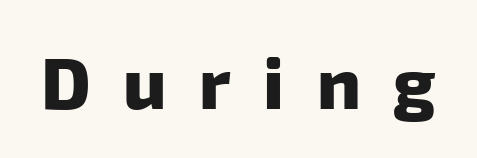
The image shows 72 px heavy sans-serif type; set unusually wide letter spacing (+0.45 em), not underlined; low stroke contrast and a medium x-height.
